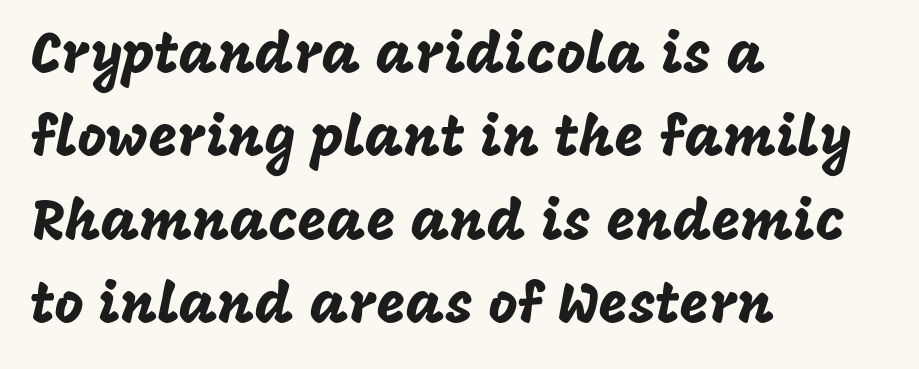
Characters follow at the spacing the type designer built in. Character widths vary here, with narrow letters taking less room than wide ones. A typesetter would label this face a sans. Is the block centered? No — it sits flush against the left margin. Rows of type keep a routine distance in the vertical direction.
